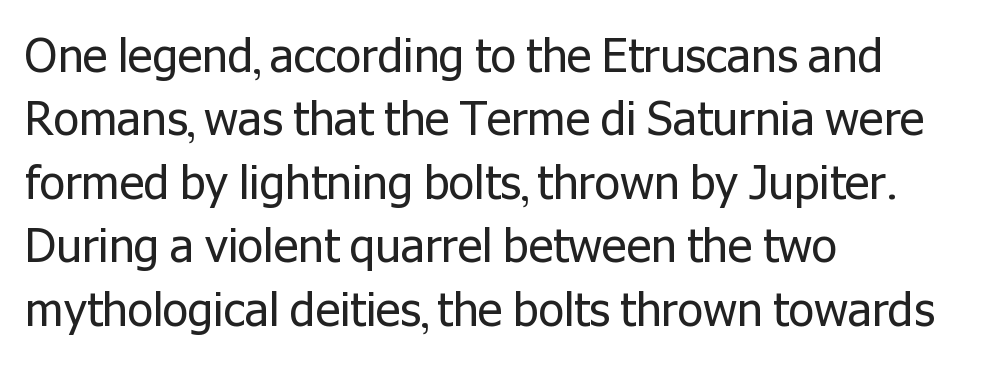
The image shows 46 px regular-weight sans-serif type, upright; set left-aligned, normal line spacing (1.38x), normal letter spacing, not underlined; low stroke contrast and a medium x-height.
